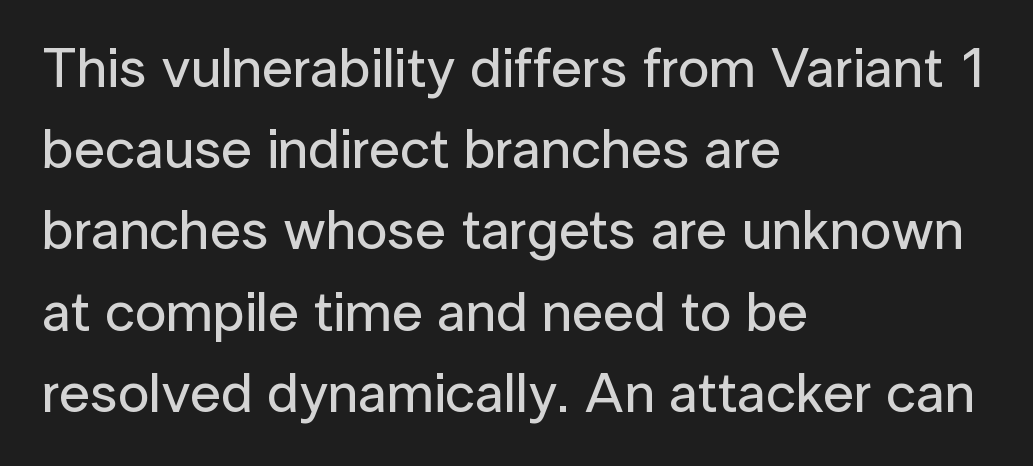
Q: Is the text italic (slanted)? A: No, it is upright.
Q: Is the typeface a serif or a sans-serif typeface? A: Sans-serif.
Q: Is the text underlined? A: No.
Q: How is the paragraph aligned? A: Left-aligned.
Q: Is the spacing between letters normal or unusually wide? A: Normal.
Q: Is the spacing between lines tight, normal or loose? A: Normal.
Q: Width (condensed, normal, or wide)? A: Normal.
Q: Stroke contrast? A: Low.
Q: x-height? A: Medium.
Q: Monospaced? A: No.
